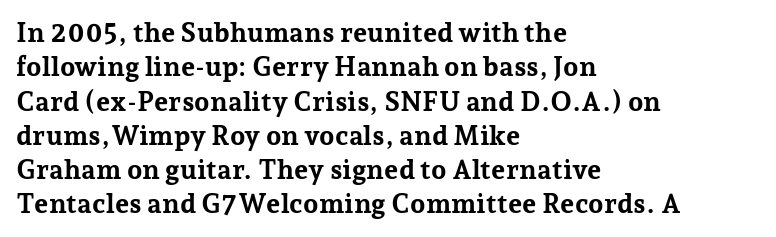
Q: Is the text bold? A: Yes.
Q: Is the text italic (slanted)? A: No, it is upright.
Q: Is the text underlined? A: No.
Q: How is the paragraph aligned? A: Left-aligned.
Q: Is the spacing between letters normal or unusually wide? A: Normal.
Q: Is the spacing between lines tight, normal or loose? A: Normal.
